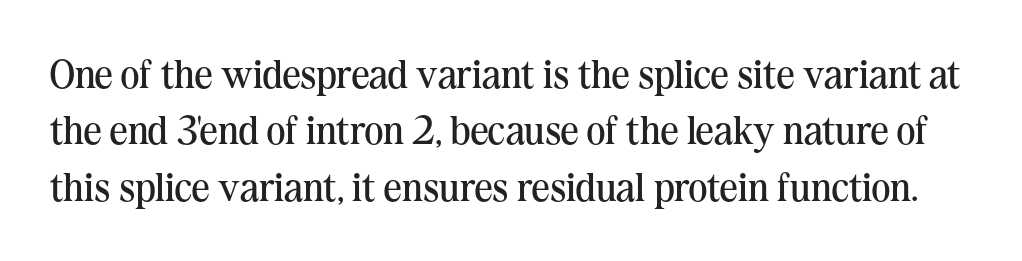
The image shows 40 px regular-weight serif type, upright; set normal line spacing (1.41x), normal letter spacing, not underlined; medium stroke contrast and a medium x-height.
